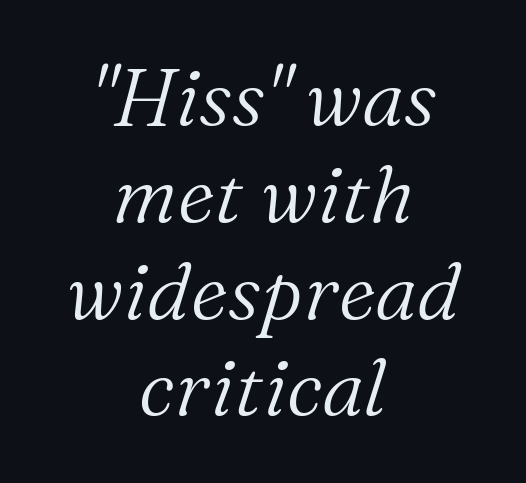
Students, note that the glyphs here touch the page at normal intervals. The space beneath each line is pristine and unruled. Is this a sans? No — the strokes have serifs. The strokes are not fattened; the text isn't bold. Neither beginnings nor endings align; midpoints do. Note the varied advance widths — an 'i' is clearly narrower than an 'm'.
